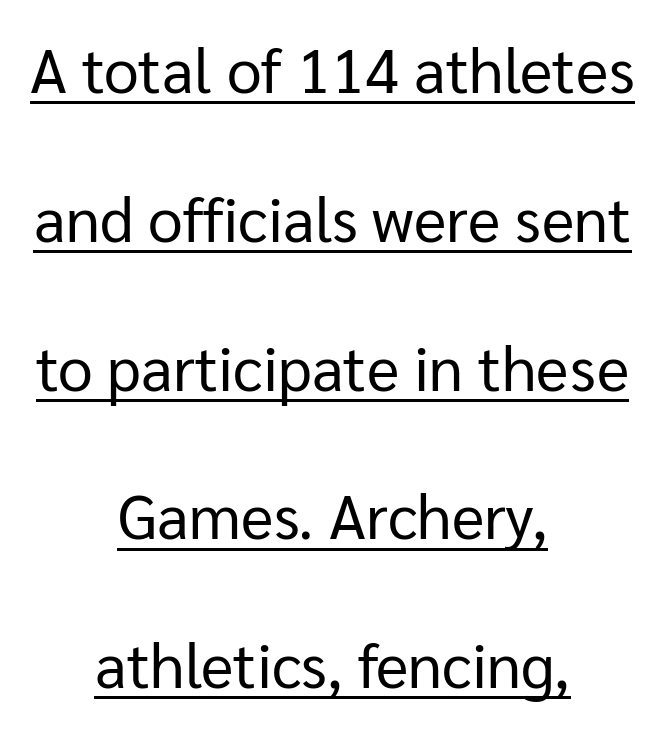
{"serif": "no", "italic": "no", "bold": "no", "weight": "regular", "width": "normal", "stroke_contrast": "low", "x_height": "medium", "monospaced": "no", "underline": "yes", "align": "center", "line_spacing": "loose", "line_spacing_ratio": 2.4, "letter_spacing": "normal", "letter_spacing_em": 0.0, "glyph_px": 62}
